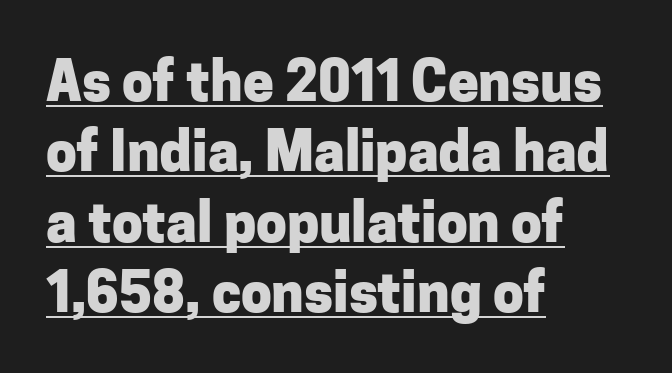
Strokes here are thick enough to call this a true bold. Each letter's strokes conclude bluntly, with no projecting serifs. This is roman type, the default non-slanted kind. Is this a fixed-width face? No — the glyphs have proportional, varying widths.
